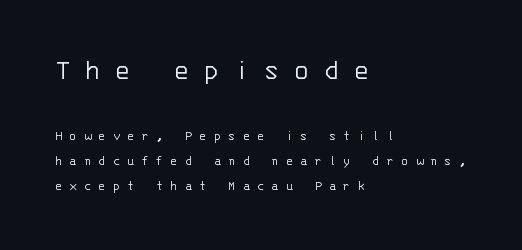
Observe the absence of serifs on each vertical stroke in this sample. The strokes carry an ordinary text weight at most. Monospaced: the letters line up in strict vertical columns. A typesetter would call this heavily tracked-out type. Check the space under the baseline: it is left empty. Scale decreases going downward across the two blocks.
